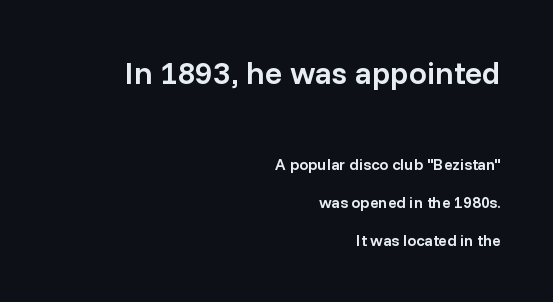
Q: Is the text bold? A: Semi-bold.
Q: Is the text italic (slanted)? A: No, it is upright.
Q: Is the typeface a serif or a sans-serif typeface? A: Sans-serif.
Q: Is the text underlined? A: No.
Q: How is the paragraph aligned? A: Right-aligned.
Q: Is the spacing between letters normal or unusually wide? A: Normal.
Q: Is the spacing between lines tight, normal or loose? A: Loose.
Q: Which block of text is set in a larger size, the first (top) or the second (bottom)? A: The first (top) one.
Q: Width (condensed, normal, or wide)? A: Normal.
Q: Stroke contrast? A: Low.
Q: x-height? A: Medium.
Q: Monospaced? A: No.
